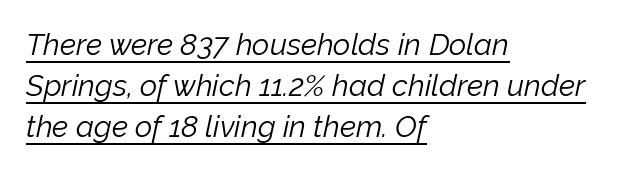
Q: Is the text bold? A: No.
Q: Is the text italic (slanted)? A: Yes, it leans right by about 12 degrees.
Q: Is the text underlined? A: Yes.
Q: How is the paragraph aligned? A: Left-aligned.
Q: Is the spacing between letters normal or unusually wide? A: Normal.
Q: Is the spacing between lines tight, normal or loose? A: Normal.
Q: Width (condensed, normal, or wide)? A: Normal.
Q: Stroke contrast? A: Low.
Q: x-height? A: Medium.
Q: Monospaced? A: No.
